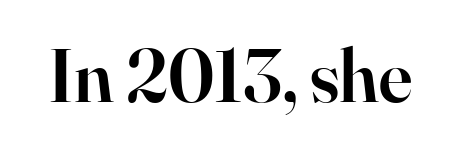
Q: Is the text bold? A: Semi-bold.
Q: Is the text italic (slanted)? A: No, it is upright.
Q: Is the typeface a serif or a sans-serif typeface? A: Serif.
Q: Is the text underlined? A: No.
Q: Is the spacing between letters normal or unusually wide? A: Normal.
Q: Width (condensed, normal, or wide)? A: Normal.
Q: Stroke contrast? A: High.
Q: x-height? A: Small.
Q: Monospaced? A: No.
